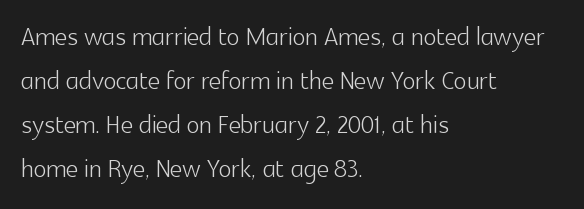
The image shows 34 px light sans-serif type, upright; set left-aligned, normal line spacing (1.29x), normal letter spacing, not underlined; a medium x-height.
